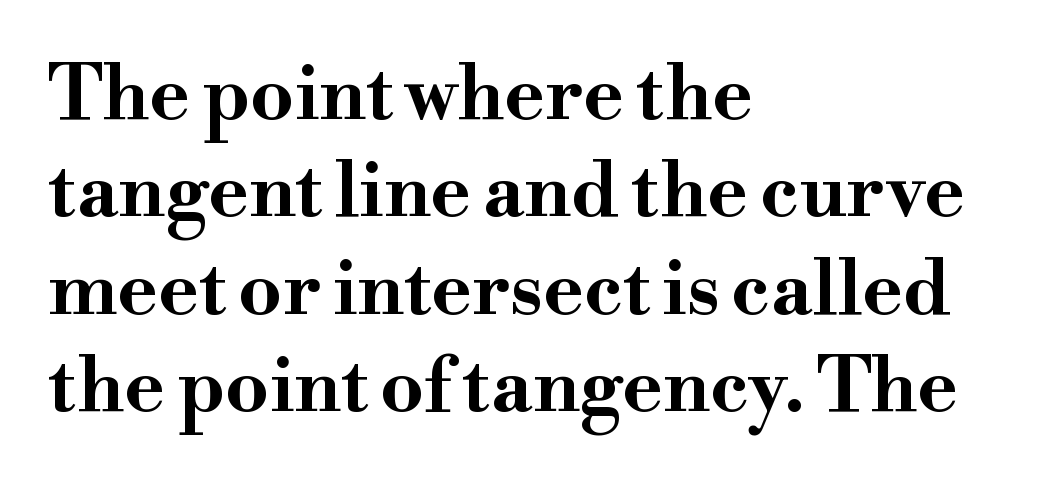
{"serif": "yes", "italic": "no", "bold": "yes", "weight": "bold", "width": "wide", "stroke_contrast": "high", "x_height": "small", "monospaced": "no", "underline": "no", "align": "left", "line_spacing": "normal", "line_spacing_ratio": 1.28, "letter_spacing": "normal", "letter_spacing_em": 0.0, "glyph_px": 76}
